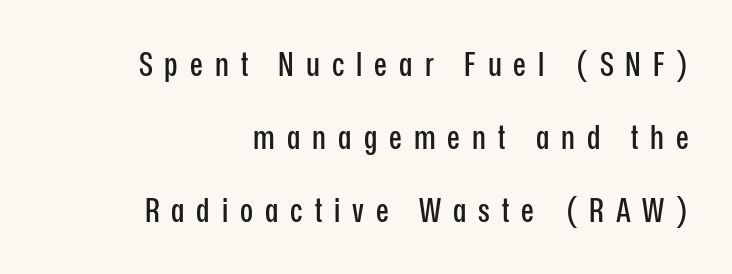
The image shows 34 px condensed sans-serif type, upright; set right-aligned, loose line spacing (2.15x), unusually wide letter spacing (+0.35 em), not underlined; low stroke contrast and a medium x-height.
